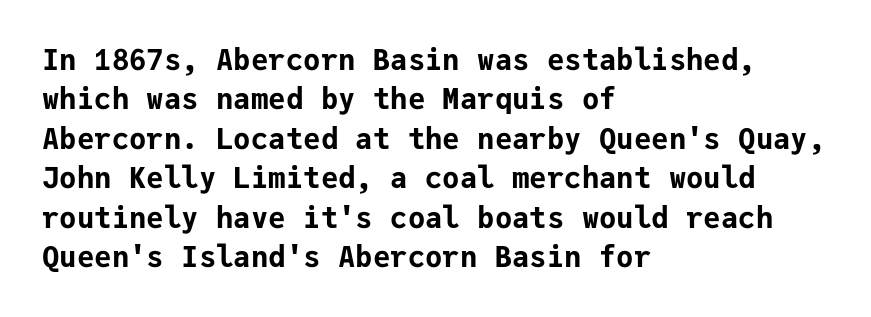
Q: Is the text bold? A: Yes.
Q: Is the text italic (slanted)? A: No, it is upright.
Q: Is the typeface a serif or a sans-serif typeface? A: Sans-serif.
Q: Is the text underlined? A: No.
Q: How is the paragraph aligned? A: Left-aligned.
Q: Is the spacing between letters normal or unusually wide? A: Normal.
Q: Is the spacing between lines tight, normal or loose? A: Normal.
Q: Width (condensed, normal, or wide)? A: Normal.
Q: Stroke contrast? A: Low.
Q: x-height? A: Medium.
Q: Monospaced? A: Yes.
